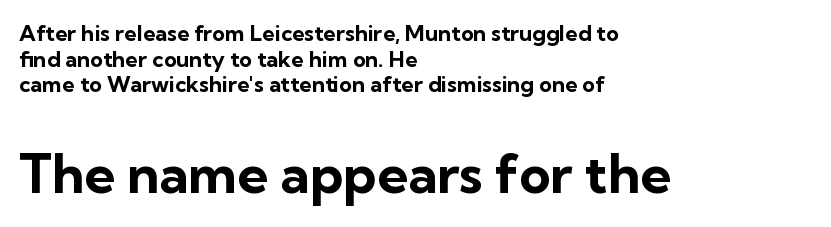
Caption: multi-line text, flush left, ragged right. Scale increases going downward across the two blocks. Serifs: no, the terminals of the letterforms are clean. Compared with typical body copy, the letter spacing here is the same.
